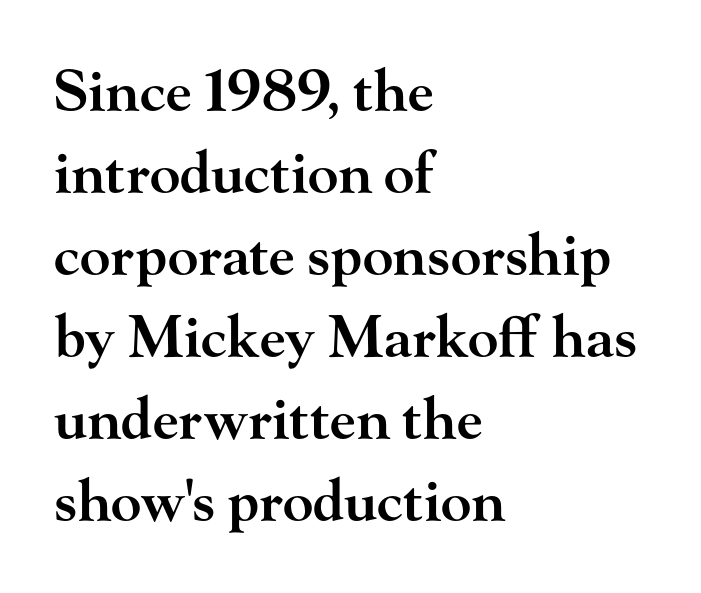
Q: Is the text bold? A: Semi-bold.
Q: Is the text italic (slanted)? A: No, it is upright.
Q: Is the typeface a serif or a sans-serif typeface? A: Serif.
Q: Is the text underlined? A: No.
Q: How is the paragraph aligned? A: Left-aligned.
Q: Is the spacing between letters normal or unusually wide? A: Normal.
Q: Is the spacing between lines tight, normal or loose? A: Normal.
Q: Width (condensed, normal, or wide)? A: Wide.
Q: Stroke contrast? A: High.
Q: x-height? A: Small.
Q: Monospaced? A: No.
